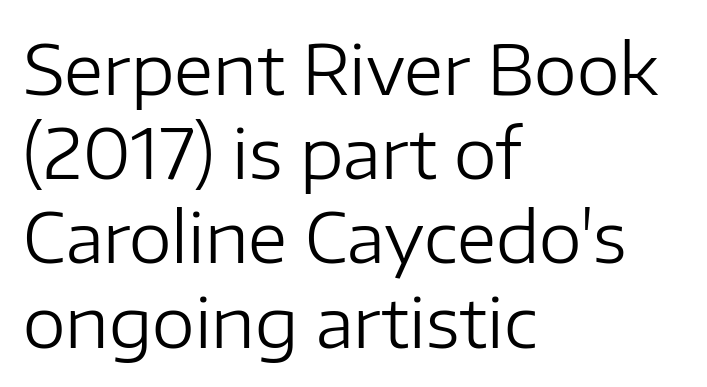
The image shows 69 px regular-weight sans-serif type, upright; set left-aligned, line spacing 1.22x, normal letter spacing, not underlined; low stroke contrast and a medium x-height.
